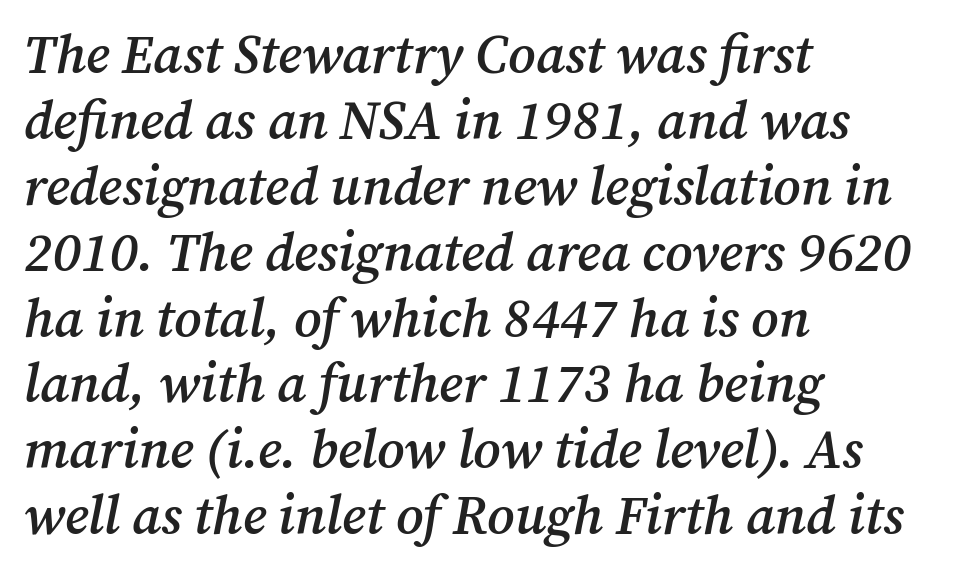
{"serif": "yes", "italic": "yes", "lean": "right", "slant_degrees": 12, "bold": "semi", "weight": "semibold", "width": "normal", "stroke_contrast": "medium", "x_height": "medium", "monospaced": "no", "underline": "no", "align": "left", "line_spacing_ratio": 1.22, "letter_spacing": "normal", "letter_spacing_em": 0.0, "glyph_px": 54}
